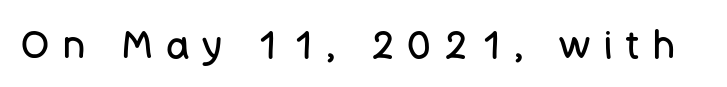
Q: Is the text bold? A: No.
Q: Is the text italic (slanted)? A: No, it is upright.
Q: Is the typeface a serif or a sans-serif typeface? A: Sans-serif.
Q: Is the text underlined? A: No.
Q: Is the spacing between letters normal or unusually wide? A: Unusually wide.
Q: Width (condensed, normal, or wide)? A: Normal.
Q: Stroke contrast? A: Low.
Q: x-height? A: Large.
Q: Monospaced? A: No.
